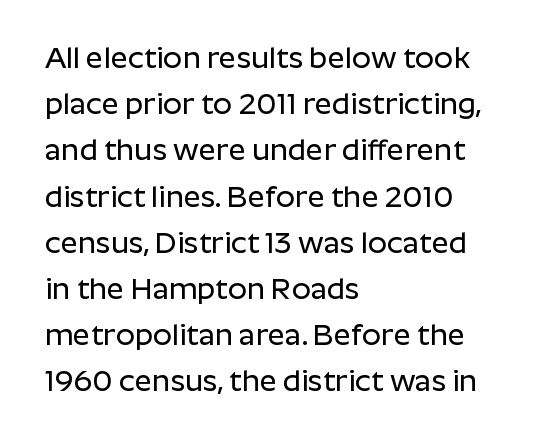
The image shows 30 px sans-serif type, upright; set left-aligned, normal line spacing (1.54x), normal letter spacing, not underlined; low stroke contrast and a medium x-height.
